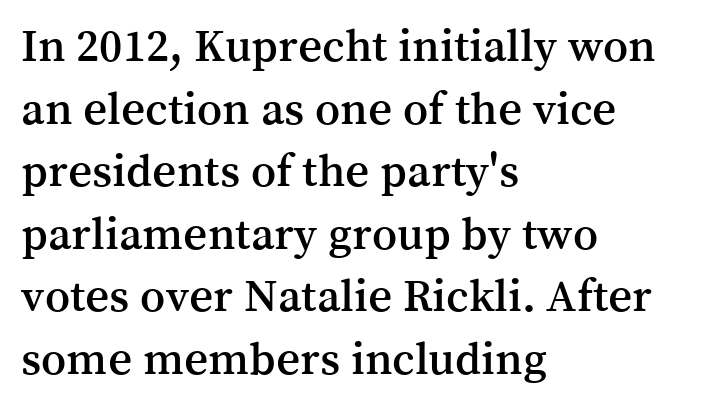
Do the letters lean? They stand straight. The font family rendered here belongs to the serif group. Reading down the column, the eye jumps a familiar distance to each next line. Here the designer chose a conventional face with non-uniform glyph widths. Characters follow at the spacing the type designer built in. All the whitespace from short lines collects on the right.
